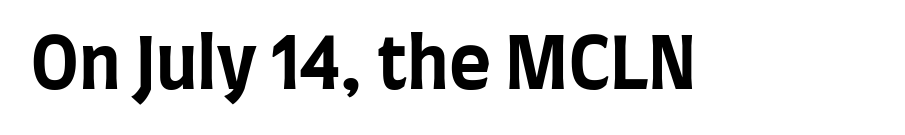
Q: Is the text bold? A: Yes.
Q: Is the text italic (slanted)? A: No, it is upright.
Q: Is the typeface a serif or a sans-serif typeface? A: Sans-serif.
Q: Is the text underlined? A: No.
Q: Is the spacing between letters normal or unusually wide? A: Normal.
Q: Width (condensed, normal, or wide)? A: Condensed.
Q: Stroke contrast? A: Low.
Q: x-height? A: Large.
Q: Monospaced? A: No.
